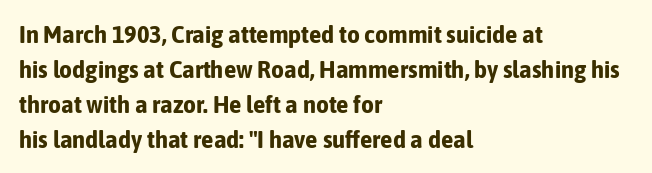
Nope, not italic — everything's standing straight. Regular leading. Teacher's note: observe the even left margin — that is flush-left alignment. The space beneath each line is pristine and unruled. Glyph-to-glyph distance matches everyday printed text.
